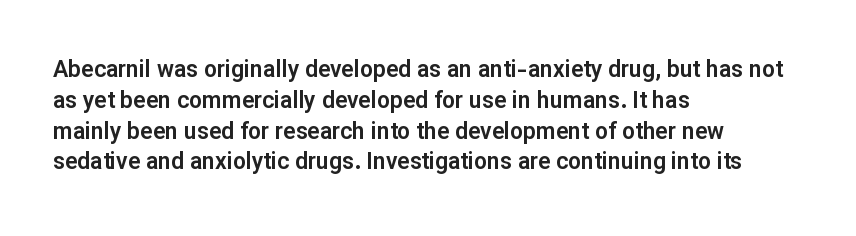
The image shows 23 px text type, upright; set left-aligned, normal line spacing (1.34x), normal letter spacing, not underlined.
